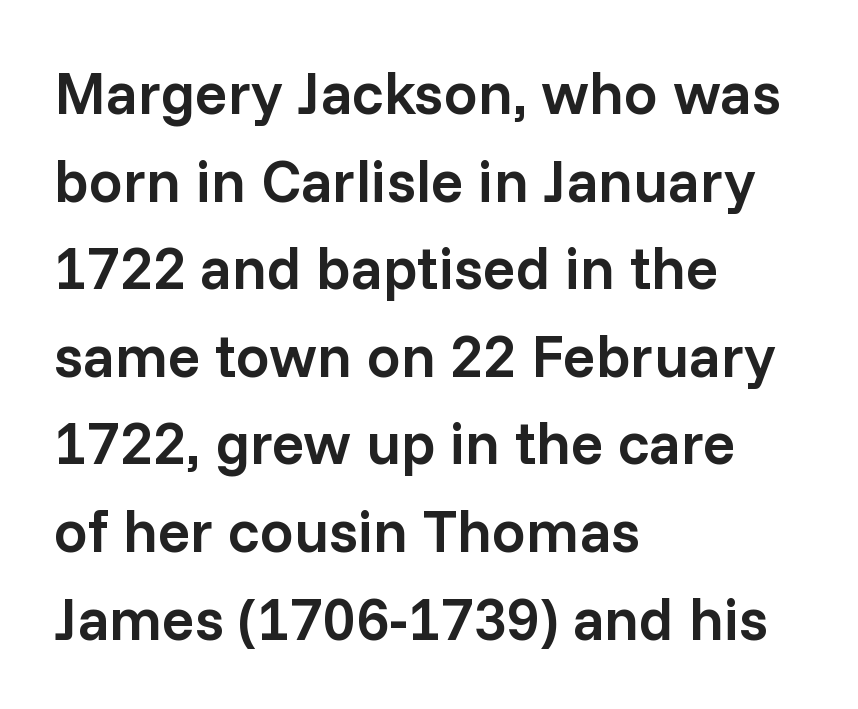
The image shows 60 px semibold sans-serif type, upright; set left-aligned, normal line spacing (1.46x), normal letter spacing, not underlined; low stroke contrast and a medium x-height.
